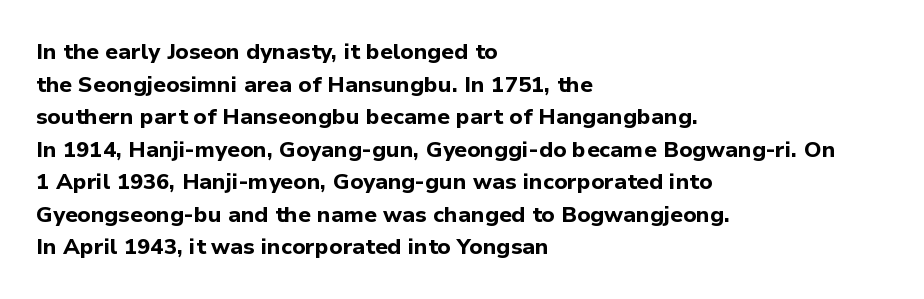
Q: Is the text bold? A: Yes.
Q: Is the text italic (slanted)? A: No, it is upright.
Q: Is the text underlined? A: No.
Q: How is the paragraph aligned? A: Left-aligned.
Q: Is the spacing between letters normal or unusually wide? A: Normal.
Q: Is the spacing between lines tight, normal or loose? A: Normal.
